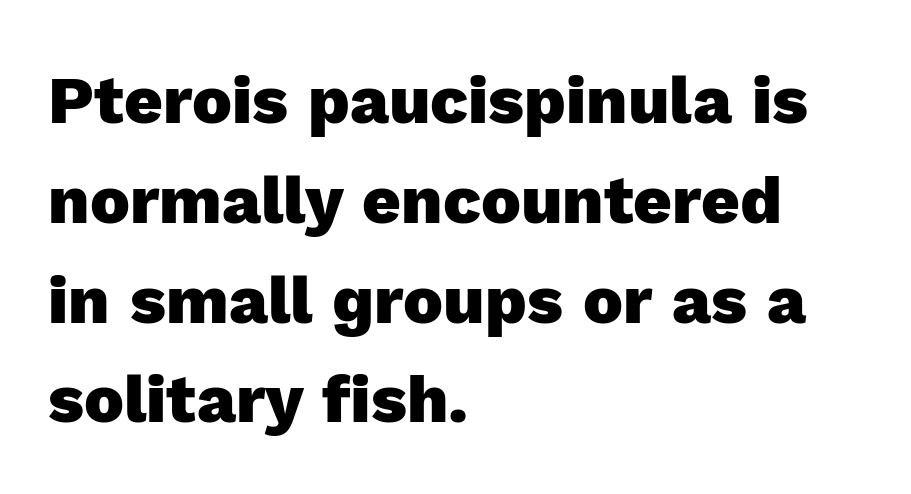
The image shows 67 px heavy sans-serif type, upright; set left-aligned, normal line spacing (1.49x), normal letter spacing, not underlined; a medium x-height.
